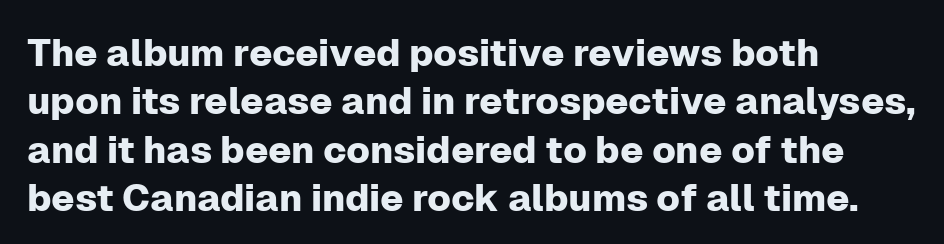
{"serif": "no", "italic": "no", "width": "normal", "stroke_contrast": "low", "x_height": "medium", "monospaced": "no", "underline": "no", "align": "left", "line_spacing": "normal", "line_spacing_ratio": 1.27, "letter_spacing": "normal", "letter_spacing_em": 0.0, "glyph_px": 38}
